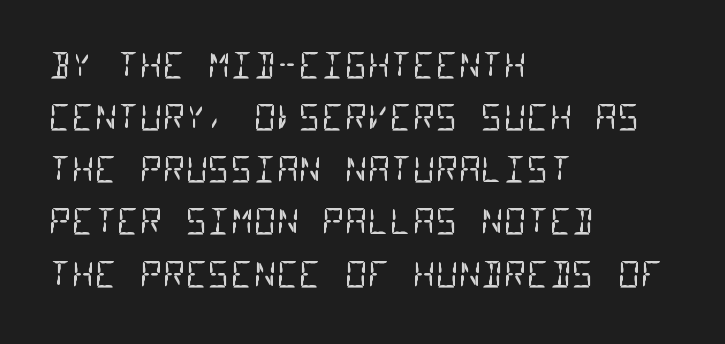
Q: Is the text bold? A: No.
Q: Is the typeface a serif or a sans-serif typeface? A: Sans-serif.
Q: Is the text underlined? A: No.
Q: How is the paragraph aligned? A: Left-aligned.
Q: Is the spacing between letters normal or unusually wide? A: Normal.
Q: Is the spacing between lines tight, normal or loose? A: Normal.
Q: Width (condensed, normal, or wide)? A: Condensed.
Q: Stroke contrast? A: Low.
Q: x-height? A: Large.
Q: Monospaced? A: Yes.
